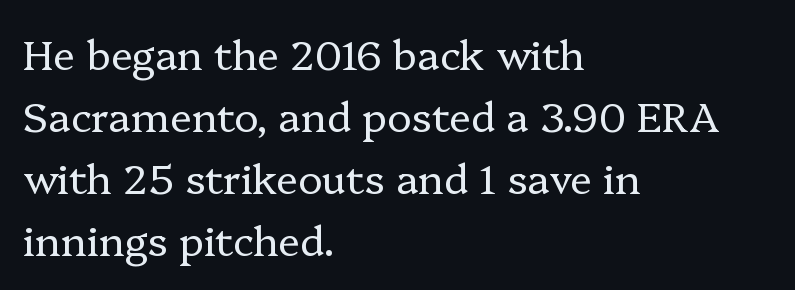
{"serif": "yes", "italic": "no", "bold": "no", "weight": "regular", "width": "normal", "stroke_contrast": "low", "x_height": "medium", "monospaced": "no", "underline": "no", "align": "left", "line_spacing": "normal", "line_spacing_ratio": 1.51, "letter_spacing": "normal", "letter_spacing_em": 0.0, "glyph_px": 41}
